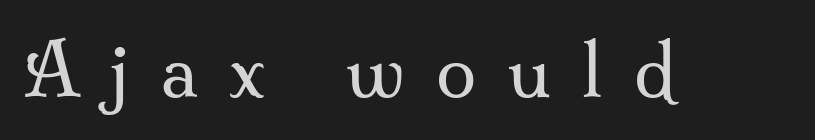
The image shows 73 px regular-weight serif type, upright; set unusually wide letter spacing (+0.43 em), not underlined; medium stroke contrast and a small x-height.
